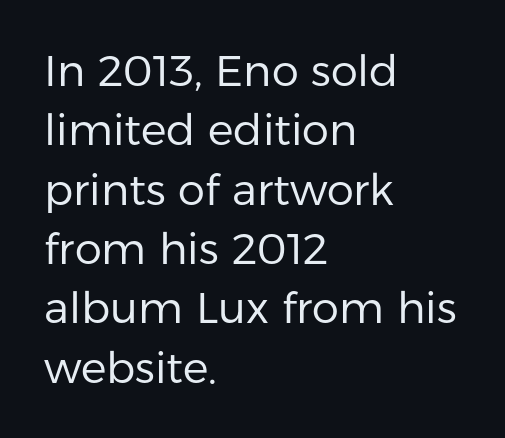
{"serif": "no", "italic": "no", "bold": "no", "weight": "regular", "width": "normal", "stroke_contrast": "low", "x_height": "medium", "monospaced": "no", "underline": "no", "align": "left", "line_spacing": "normal", "line_spacing_ratio": 1.38, "letter_spacing": "normal", "letter_spacing_em": 0.0, "glyph_px": 43}
